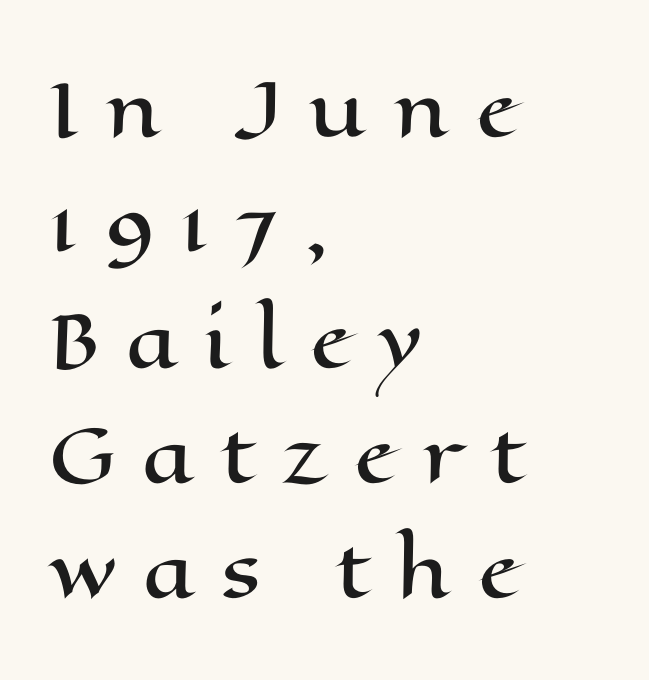
The image shows 73 px wide type, upright; set left-aligned, normal line spacing (1.58x), unusually wide letter spacing (+0.36 em), not underlined; high stroke contrast and a medium x-height.
